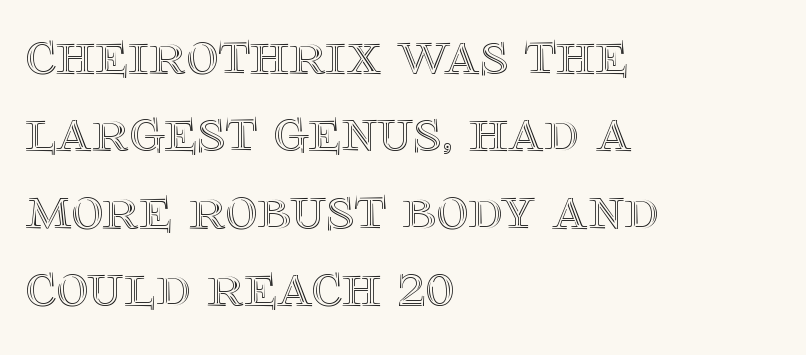
{"italic": "no", "width": "normal", "x_height": "large", "monospaced": "no", "underline": "no", "align": "left", "line_spacing": "normal", "line_spacing_ratio": 1.25, "letter_spacing": "normal", "letter_spacing_em": 0.0, "glyph_px": 62}
